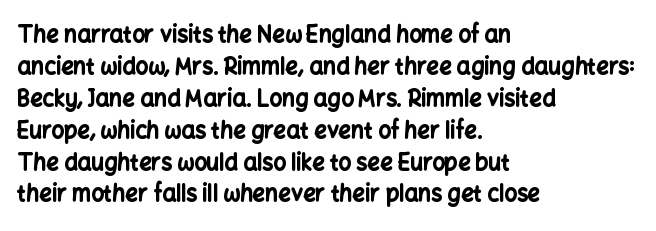
Students, observe: this is what conventionally led text looks like. Ascenders rise straight up at ninety degrees. Pretty heavy lettering here — definitely bold. The words here are not underlined.
